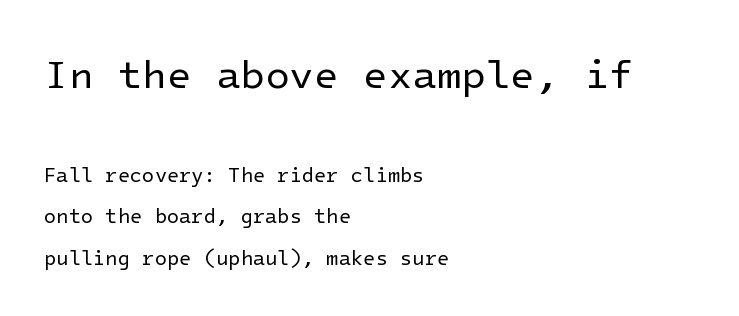
{"serif": "no", "italic": "no", "bold": "no", "weight": "regular", "width": "normal", "stroke_contrast": "low", "x_height": "medium", "underline": "no", "align": "left", "line_spacing": "loose", "line_spacing_ratio": 2.09, "letter_spacing": "normal", "letter_spacing_em": 0.0, "larger_block": "first", "size_ratio": 2.0, "glyph_px": 40}
